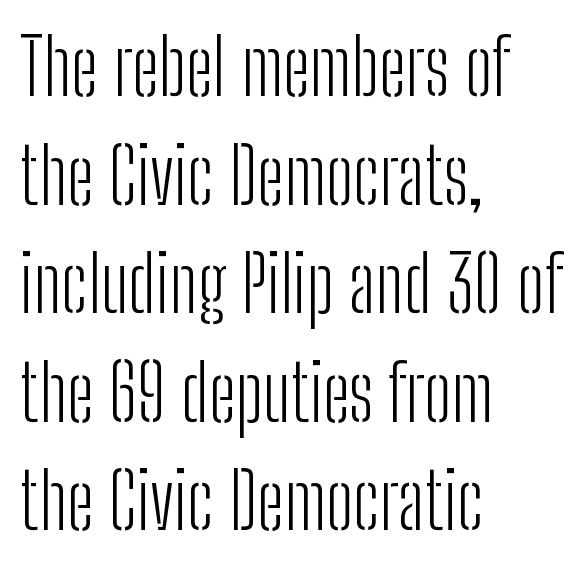
Q: Is the text bold? A: No.
Q: Is the text italic (slanted)? A: No, it is upright.
Q: Is the typeface a serif or a sans-serif typeface? A: Sans-serif.
Q: Is the text underlined? A: No.
Q: How is the paragraph aligned? A: Left-aligned.
Q: Is the spacing between letters normal or unusually wide? A: Normal.
Q: Is the spacing between lines tight, normal or loose? A: Normal.
Q: Width (condensed, normal, or wide)? A: Condensed.
Q: Stroke contrast? A: Low.
Q: x-height? A: Medium.
Q: Monospaced? A: No.
